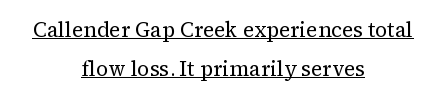
{"italic": "no", "bold": "no", "underline": "yes", "align": "center", "line_spacing_ratio": 1.88, "letter_spacing": "normal", "letter_spacing_em": 0.0, "glyph_px": 21}
